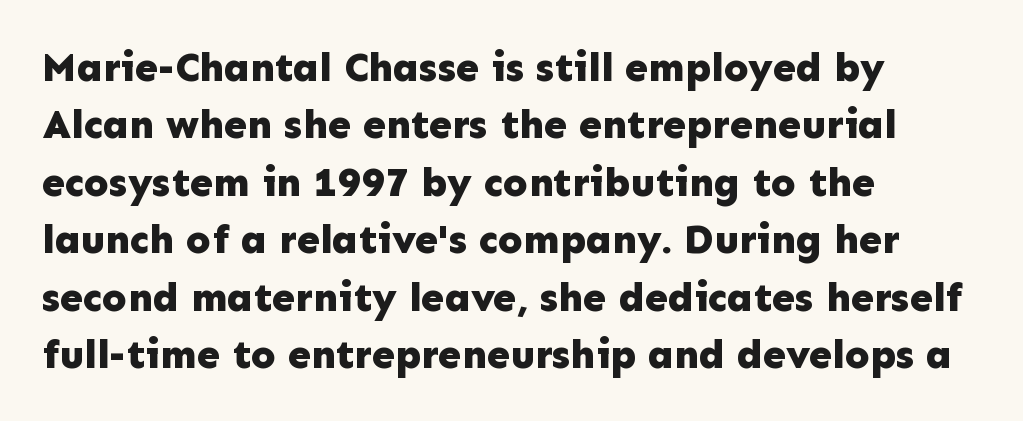
The image shows 41 px bold sans-serif type, upright; set left-aligned, normal line spacing (1.4x), normal letter spacing, not underlined; low stroke contrast and a medium x-height.
